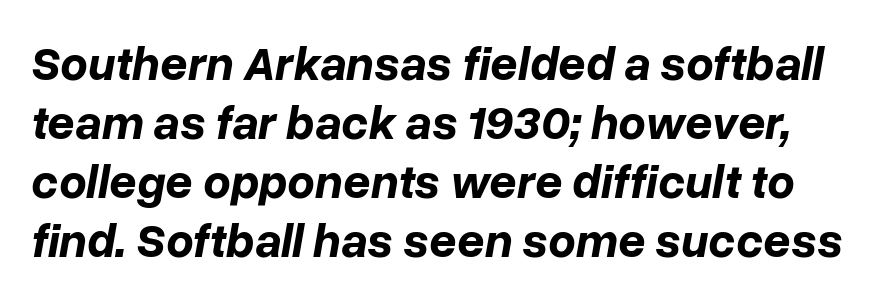
{"italic": "yes", "lean": "right", "slant_degrees": 10, "bold": "yes", "weight": "bold", "width": "normal", "stroke_contrast": "low", "x_height": "medium", "monospaced": "no", "underline": "no", "line_spacing_ratio": 1.23, "letter_spacing": "normal", "letter_spacing_em": 0.0, "glyph_px": 48}
